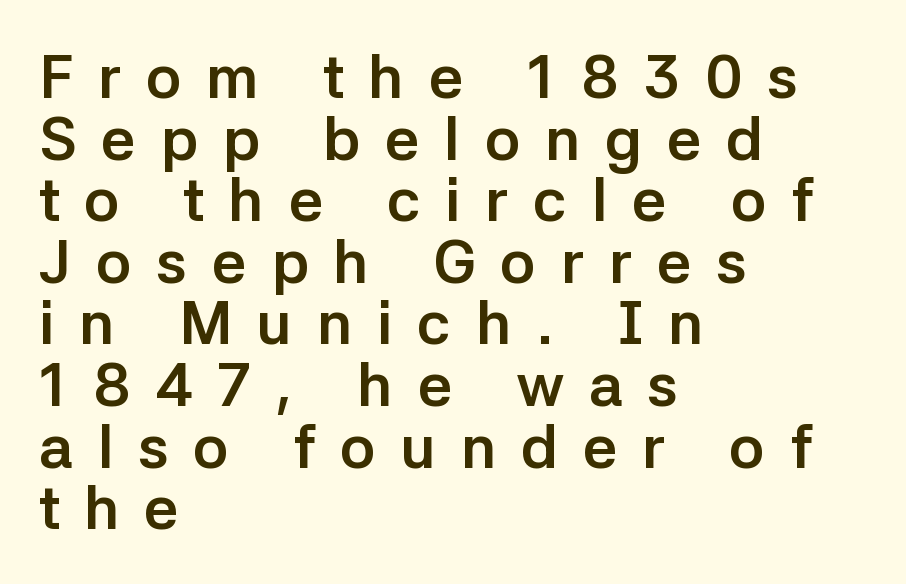
Q: Is the text bold? A: Yes.
Q: Is the text italic (slanted)? A: No, it is upright.
Q: Is the typeface a serif or a sans-serif typeface? A: Sans-serif.
Q: Is the text underlined? A: No.
Q: How is the paragraph aligned? A: Left-aligned.
Q: Is the spacing between letters normal or unusually wide? A: Unusually wide.
Q: Is the spacing between lines tight, normal or loose? A: Tight.
Q: Width (condensed, normal, or wide)? A: Normal.
Q: Stroke contrast? A: Low.
Q: x-height? A: Medium.
Q: Monospaced? A: No.
